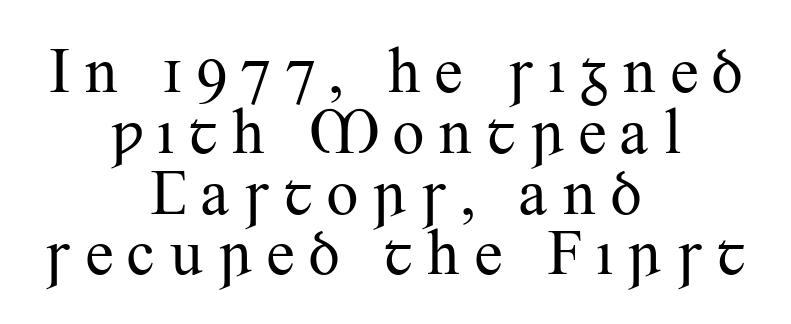
{"serif": "yes", "italic": "no", "bold": "no", "weight": "regular", "width": "normal", "stroke_contrast": "medium", "x_height": "small", "monospaced": "no", "underline": "no", "align": "center", "line_spacing": "tight", "line_spacing_ratio": 0.95, "glyph_px": 64}
